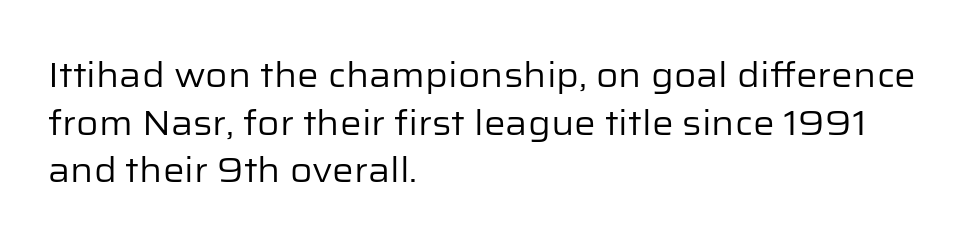
{"serif": "no", "italic": "no", "bold": "no", "weight": "regular", "width": "normal", "stroke_contrast": "low", "x_height": "medium", "monospaced": "no", "underline": "no", "align": "left", "line_spacing": "normal", "line_spacing_ratio": 1.4, "letter_spacing": "normal", "letter_spacing_em": 0.0, "glyph_px": 34}
